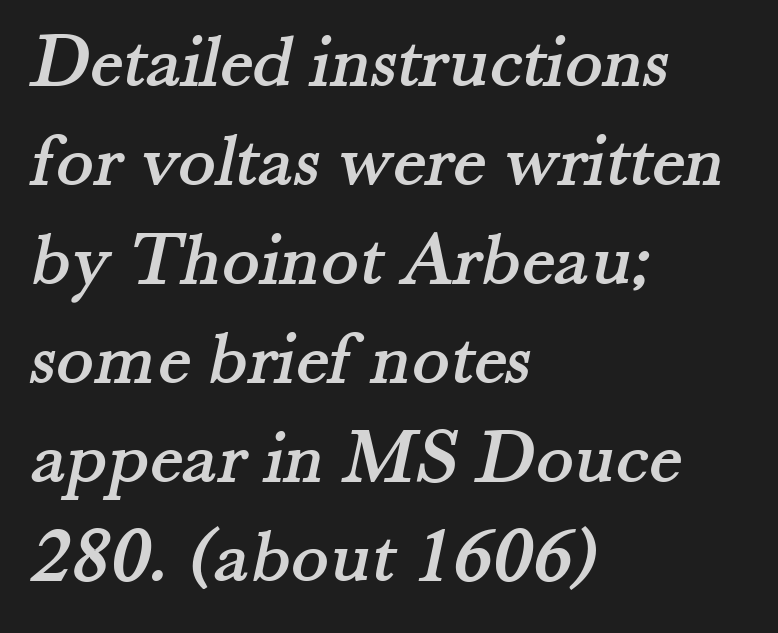
The face used here is rendered with its standard letterfit. Serifs: yes, visible at the terminals of the letterforms. Plain, unruled lines of type. Each line starts at the same left margin while the right side varies. The designer left line spacing at the default. Spacing verdict: proportional, widths tailored to each character.
